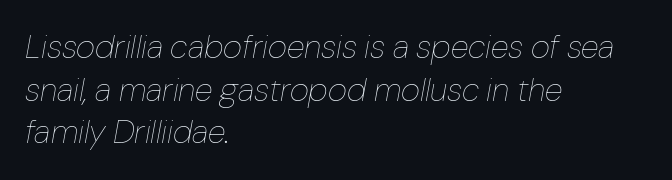
{"italic": "yes", "lean": "right", "slant_degrees": 10, "bold": "no", "weight": "thin", "width": "normal", "stroke_contrast": "low", "x_height": "medium", "monospaced": "no", "underline": "no", "align": "left", "line_spacing": "normal", "line_spacing_ratio": 1.29, "letter_spacing": "normal", "letter_spacing_em": 0.0, "glyph_px": 33}
